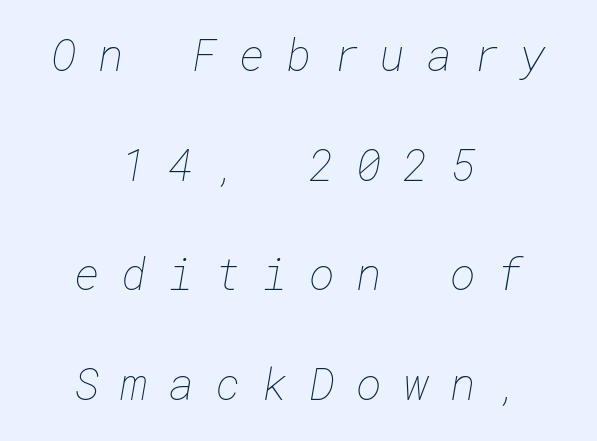
The image shows 44 px thin type; set centered, loose line spacing (2.49x), unusually wide letter spacing (+0.48 em), not underlined; low stroke contrast and a medium x-height.
